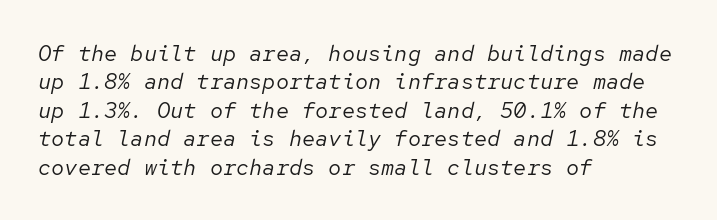
{"italic": "yes", "lean": "right", "slant_degrees": 12, "bold": "no", "underline": "no", "align": "left", "line_spacing": "normal", "line_spacing_ratio": 1.29, "letter_spacing": "normal", "letter_spacing_em": 0.0, "glyph_px": 22}
